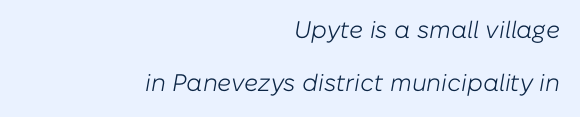
The characters are drawn with everyday or finer stroke widths. The lettering tilts uniformly, giving the passage an italic look. The space directly below the letters is spotless. The line texture is even and compact thanks to regular tracking. The setting favours the right margin, as signatures and pull-quotes sometimes do.
